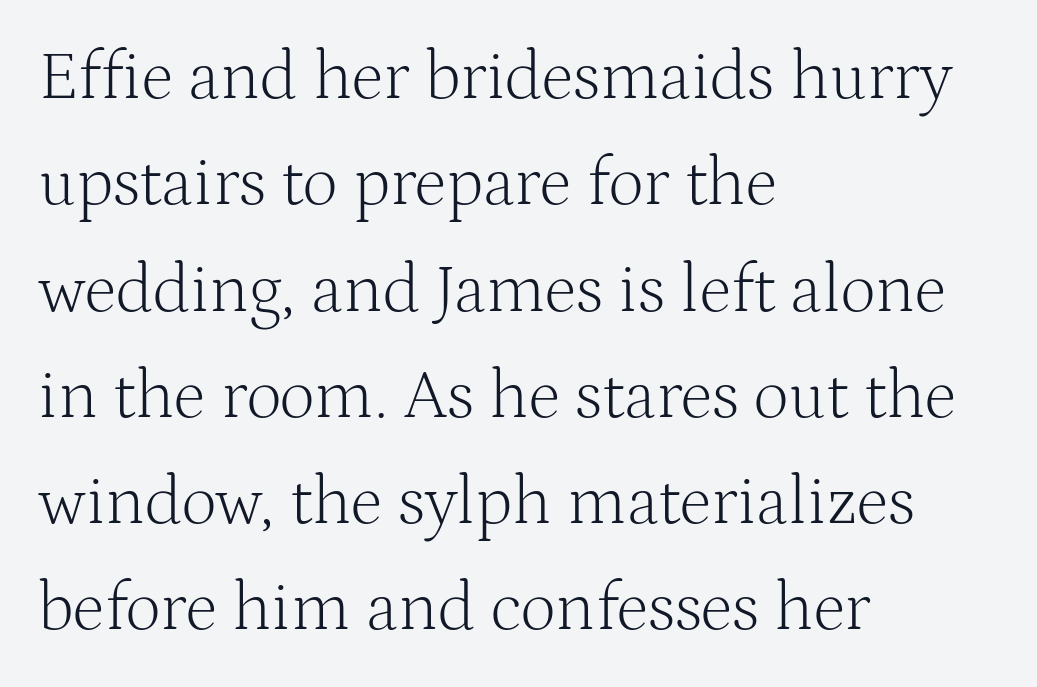
Spacing verdict: proportional, widths tailored to each character. The passage shown is not underscored anywhere. Summary of vertical rhythm: regular, with standard interline spacing. This is the regular roman posture of the typeface.
